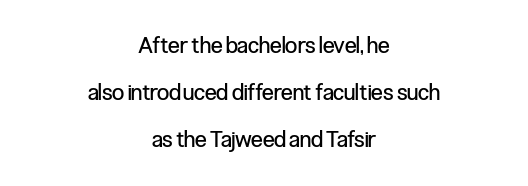
Inter-character spacing is left at the font's built-in metrics. Does the lettering tilt? It doesn't — this is upright. Horizontally, the lines are justified to the midpoint only. Ink coverage per letter is moderate at most. Horizontal bands of white between lines are thick stripes.
